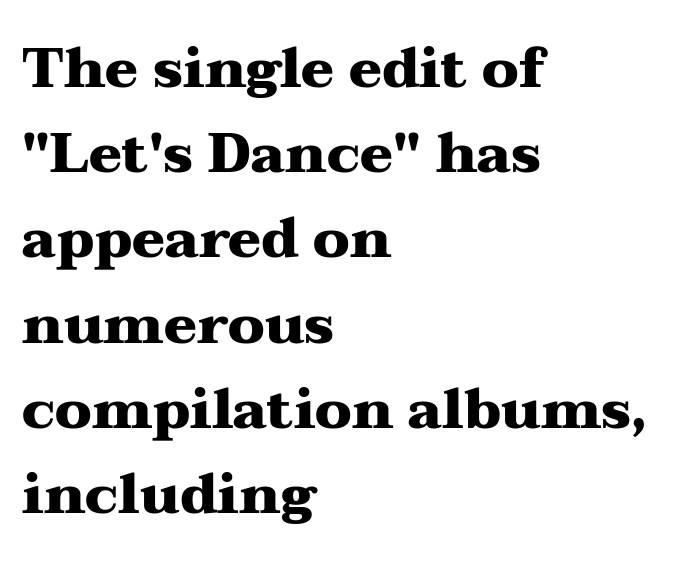
The image shows 55 px heavy, wide serif type, upright; set left-aligned, normal line spacing (1.55x), normal letter spacing, not underlined; medium stroke contrast and a medium x-height.
